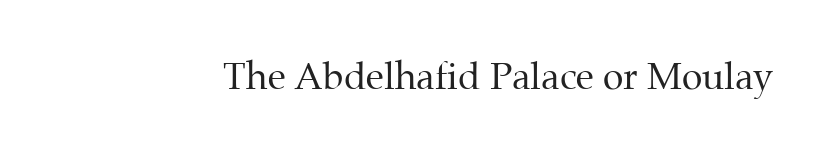
Inter-character spacing is left at the font's built-in metrics. Here the designer chose a conventional face with non-uniform glyph widths. The text was rendered using a seriffed face with decorative stroke endings. The lettering stays uniformly vertical, giving the passage a roman look. Bold? No — there's no thickening of the strokes.
